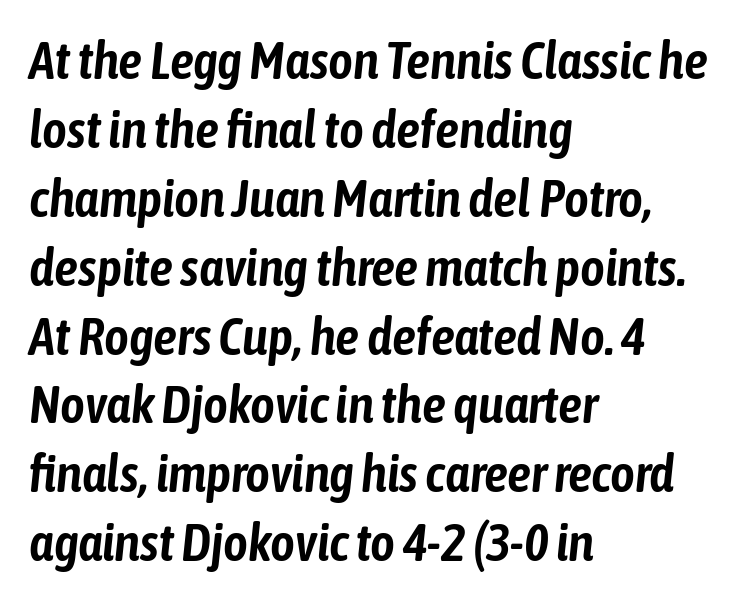
The image shows 53 px condensed type, italic (leaning right); set left-aligned, normal line spacing (1.3x), normal letter spacing, not underlined; low stroke contrast and a medium x-height.
